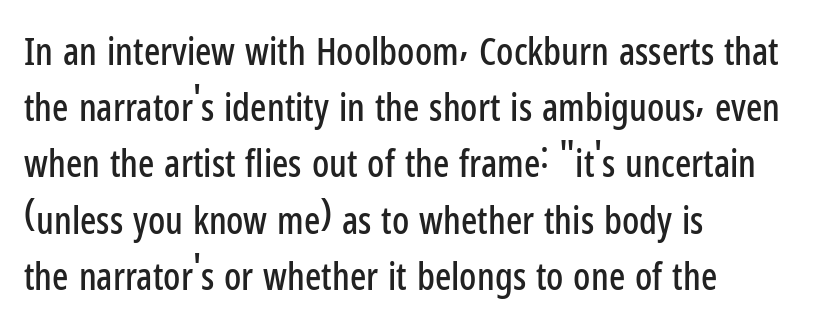
A normal amount of white space separates one row of letters from the next. Default kerning and tracking; the words read as compact shapes. Horizontal alignment here is leftward, the default for most running prose. A typesetter would call this proportional, since set widths differ per character. Examine the stroke ends and you'll find no serifs. This is roman type, the default non-slanted kind.
